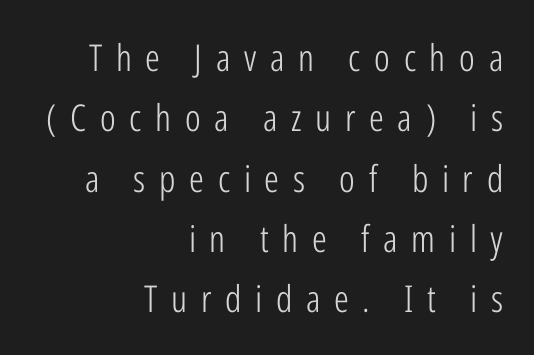
Q: Is the text bold? A: No.
Q: Is the text italic (slanted)? A: No, it is upright.
Q: Is the typeface a serif or a sans-serif typeface? A: Sans-serif.
Q: Is the text underlined? A: No.
Q: How is the paragraph aligned? A: Right-aligned.
Q: Is the spacing between letters normal or unusually wide? A: Unusually wide.
Q: Is the spacing between lines tight, normal or loose? A: Normal.
Q: Width (condensed, normal, or wide)? A: Condensed.
Q: Stroke contrast? A: Low.
Q: x-height? A: Medium.
Q: Monospaced? A: No.
